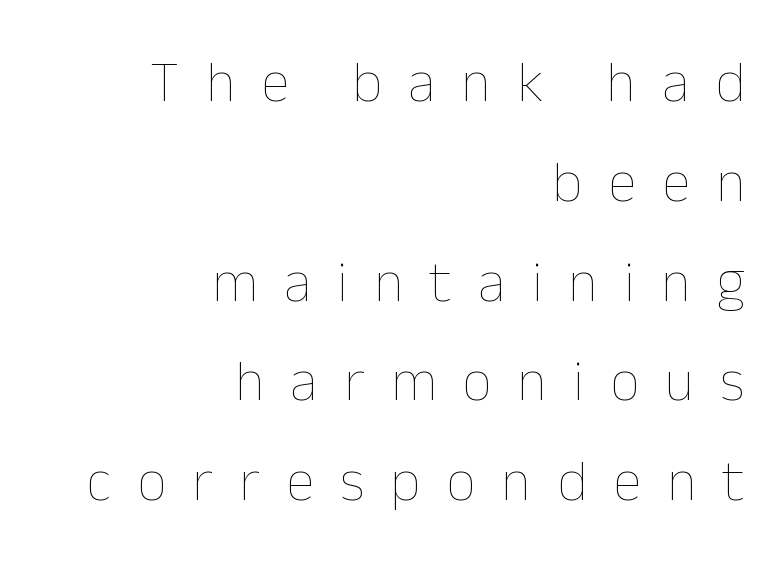
The image shows 58 px thin type, upright; set right-aligned, line spacing 1.72x, unusually wide letter spacing (+0.45 em), not underlined; low stroke contrast and a medium x-height.
